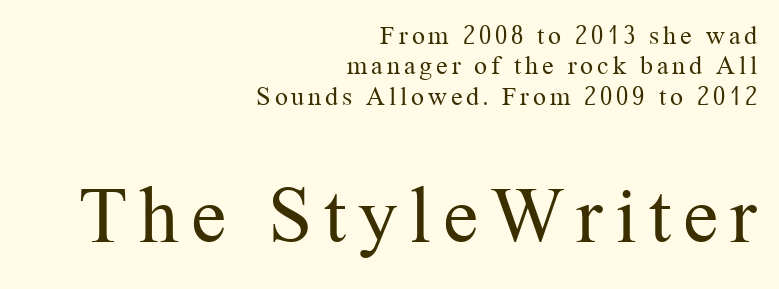
This is the regular roman posture of the typeface. Think standard paragraph weight, or any step lighter than that. Note the varied advance widths — an 'i' is clearly narrower than an 'm'. Note: serifs present on the glyphs. Every row of glyphs terminates at an identical x-position on the right. These two chunks differ in scale, with the bottom chunk taking the larger measure.
